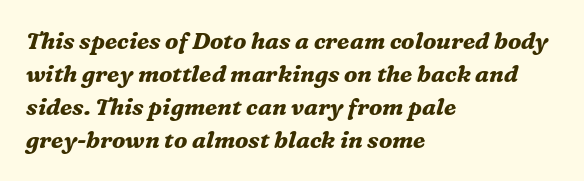
Q: Is the text bold? A: Yes.
Q: Is the text italic (slanted)? A: Yes, it leans right by about 16 degrees.
Q: Is the text underlined? A: No.
Q: How is the paragraph aligned? A: Left-aligned.
Q: Is the spacing between letters normal or unusually wide? A: Normal.
Q: Is the spacing between lines tight, normal or loose? A: Normal.
